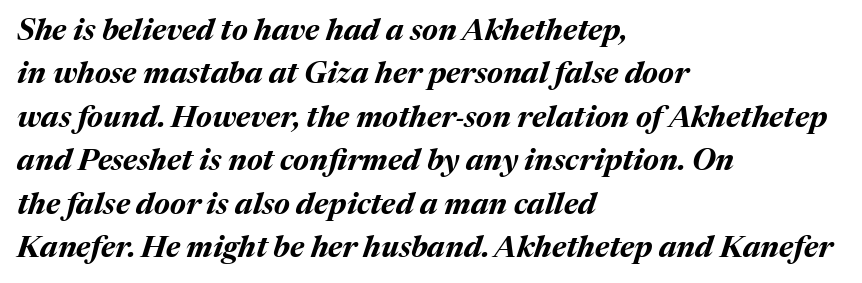
Q: Is the text bold? A: Yes.
Q: Is the text italic (slanted)? A: Yes, it leans right by about 17 degrees.
Q: Is the text underlined? A: No.
Q: How is the paragraph aligned? A: Left-aligned.
Q: Is the spacing between letters normal or unusually wide? A: Normal.
Q: Is the spacing between lines tight, normal or loose? A: Normal.
Q: Width (condensed, normal, or wide)? A: Normal.
Q: Stroke contrast? A: Medium.
Q: x-height? A: Medium.
Q: Monospaced? A: No.
